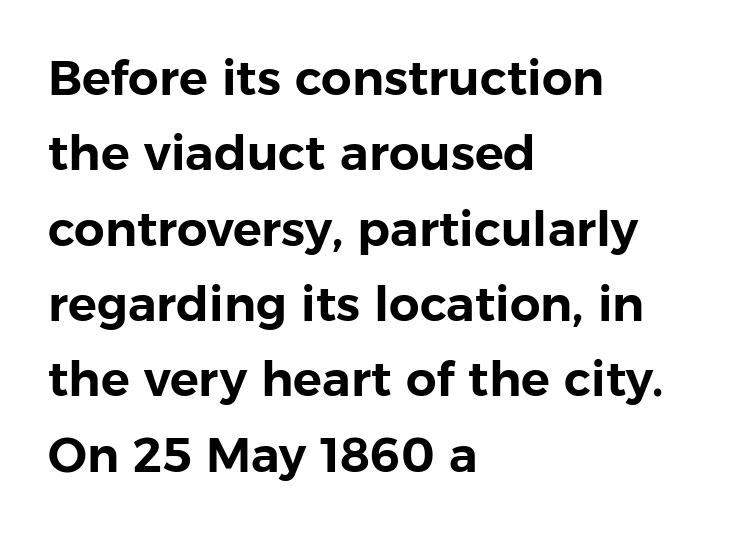
{"serif": "no", "italic": "no", "width": "normal", "stroke_contrast": "low", "x_height": "medium", "monospaced": "no", "underline": "no", "align": "left", "line_spacing": "normal", "line_spacing_ratio": 1.57, "letter_spacing": "normal", "letter_spacing_em": 0.0, "glyph_px": 48}
